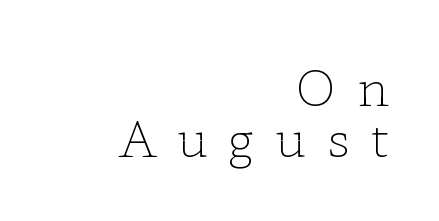
The image shows 48 px light, wide serif type, upright; set right-aligned, tight line spacing (1.06x), unusually wide letter spacing (+0.42 em), not underlined; low stroke contrast and a medium x-height.
